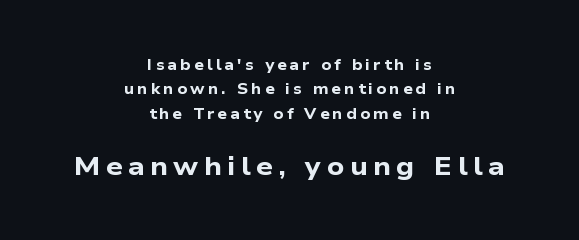
A typesetter would call this heavily tracked-out type. In terms of leading, this rendering sits right in the middle. Line starts and ends both wander, symmetrically. Character size in the trailing block exceeds that of the leading block.
